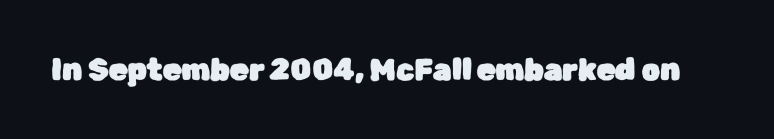
Q: Is the text italic (slanted)? A: No, it is upright.
Q: Is the typeface a serif or a sans-serif typeface? A: Sans-serif.
Q: Is the text underlined? A: No.
Q: Is the spacing between letters normal or unusually wide? A: Normal.
Q: Width (condensed, normal, or wide)? A: Normal.
Q: Stroke contrast? A: Low.
Q: x-height? A: Medium.
Q: Monospaced? A: No.
